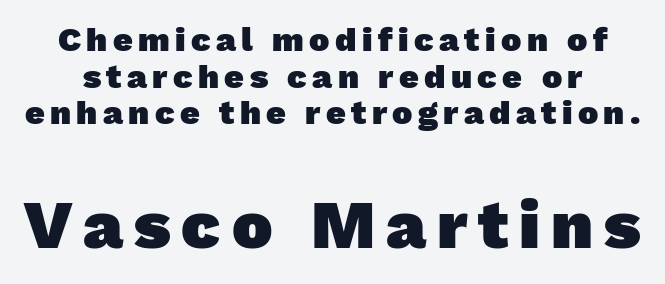
Q: Is the text bold? A: Yes.
Q: Is the typeface a serif or a sans-serif typeface? A: Sans-serif.
Q: Is the text underlined? A: No.
Q: Is the spacing between lines tight, normal or loose? A: Tight.
Q: Which block of text is set in a larger size, the first (top) or the second (bottom)? A: The second (bottom) one.
Q: Width (condensed, normal, or wide)? A: Normal.
Q: Stroke contrast? A: Low.
Q: x-height? A: Medium.
Q: Monospaced? A: No.
